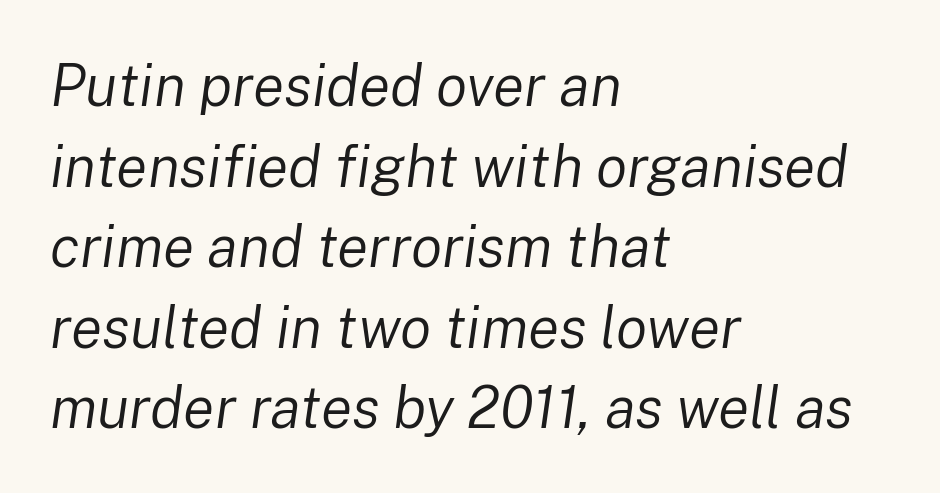
Leading matches the norm, producing a regular column. Does extra space separate the letters? No, they use regular spacing. The foot of each line stays bare and open. If you drew a line through each stem, it would be angled. The passage shown is typed in a proportional face where columns would drift. The rag falls on the right side of this text block.
